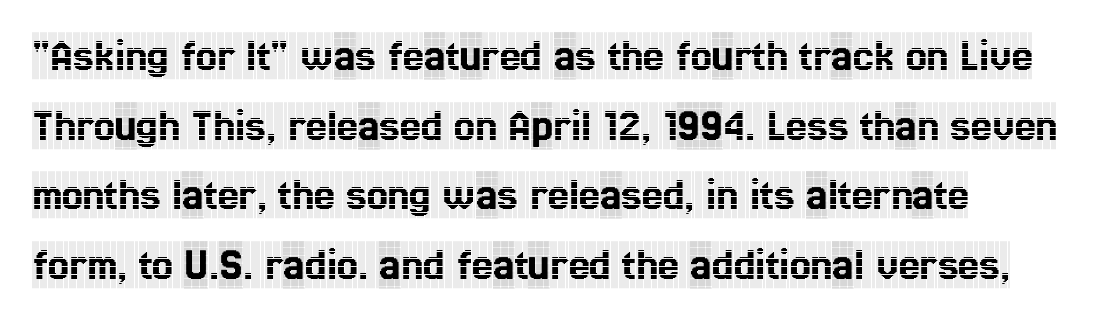
The block of text has a typical density, with ordinary space between rows. Unmarked baselines from the first word to the last. These lines are rendered in a variable-pitch font. Does extra space separate the letters? No, they use regular spacing. Stroke terminals: seriffed.
